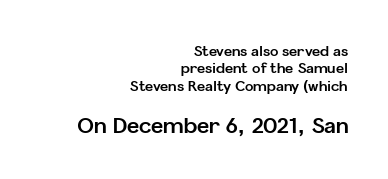
The second block has been scaled up relative to the first. Underlining? Definitely not there. Observe the ordinary spacing: letters are neighbours, not strangers. Tall strokes in this sample are plumb rather than angled. What weight is shown? A full bold with thick strokes. The lines are quadded right.
